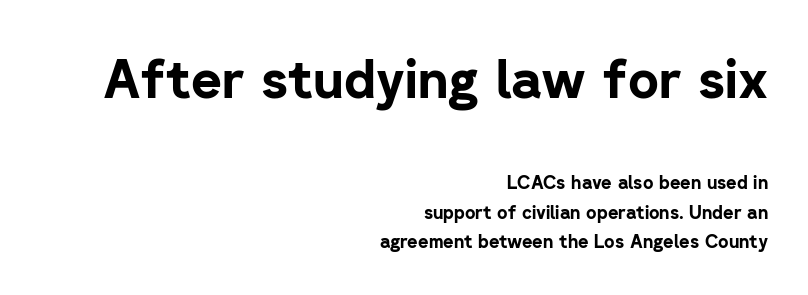
Heavy, bold letterforms. This rendering features lettering with no underline. The face used here appears at its bigger size in the upper chunk. The rendering keeps characters at their native spacing. Honestly, the row spacing looks completely unremarkable.
